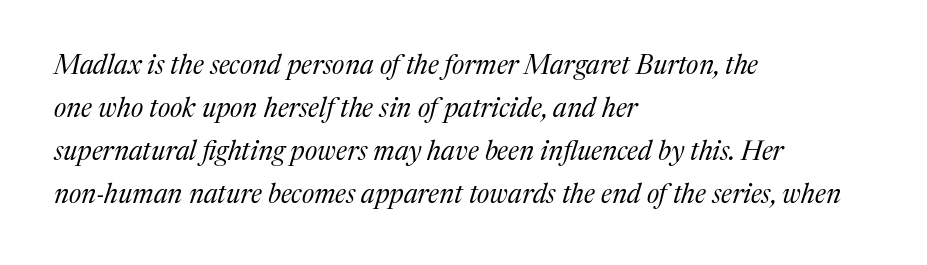
Q: Is the text bold? A: No.
Q: Is the text italic (slanted)? A: Yes, it leans right by about 17 degrees.
Q: Is the text underlined? A: No.
Q: How is the paragraph aligned? A: Left-aligned.
Q: Is the spacing between letters normal or unusually wide? A: Normal.
Q: Is the spacing between lines tight, normal or loose? A: Normal.
